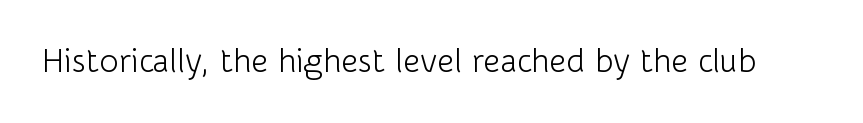
The glyphs in this specimen are sans serif. The cut favours lightness, reaching ordinary text weight at its darkest. Is this a fixed-width face? No — the glyphs have proportional, varying widths. Every stem runs plumb, perpendicular to the baseline. Rule under the text: the space is simply empty.
